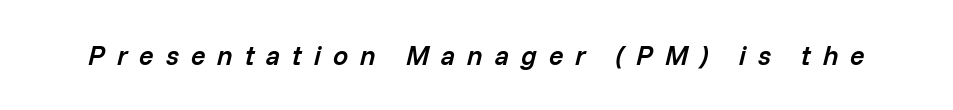
{"italic": "yes", "lean": "right", "slant_degrees": 14, "bold": "semi", "underline": "no", "letter_spacing": "wide", "letter_spacing_em": 0.44, "glyph_px": 27}
